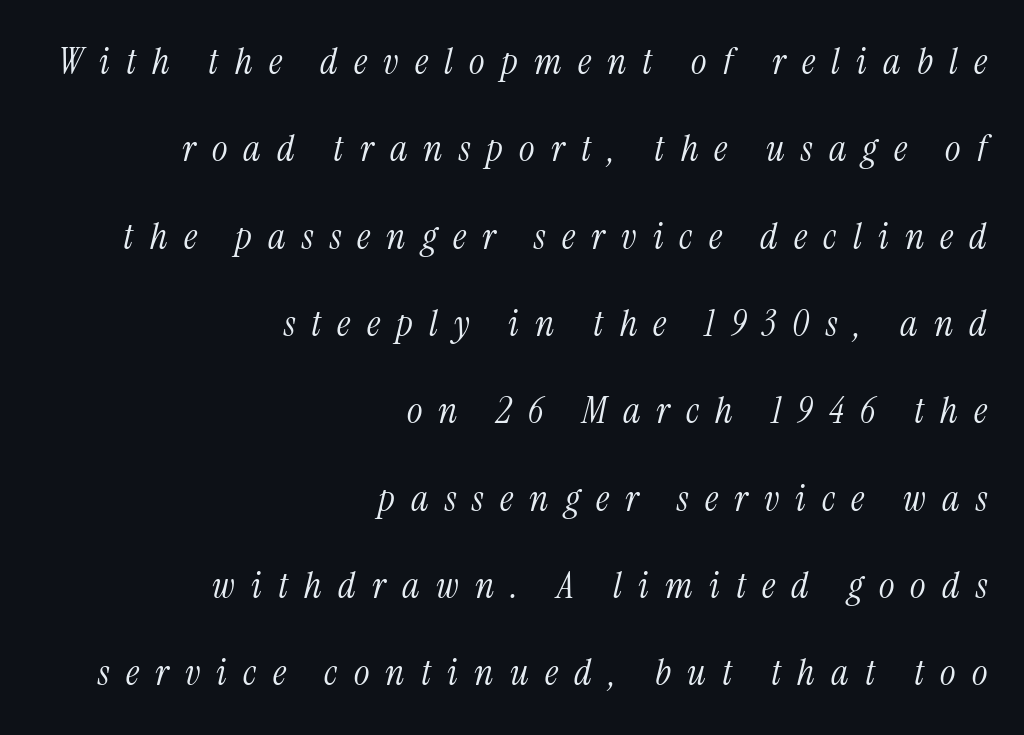
The baseline area is clear. Examine the stroke ends and you'll spot serifs. This rendering widens character spacing well past its baseline value. The rendering uses a large line-height, opening up the rows. Stroke thickness stays within the range of a standard reading face or lighter.
